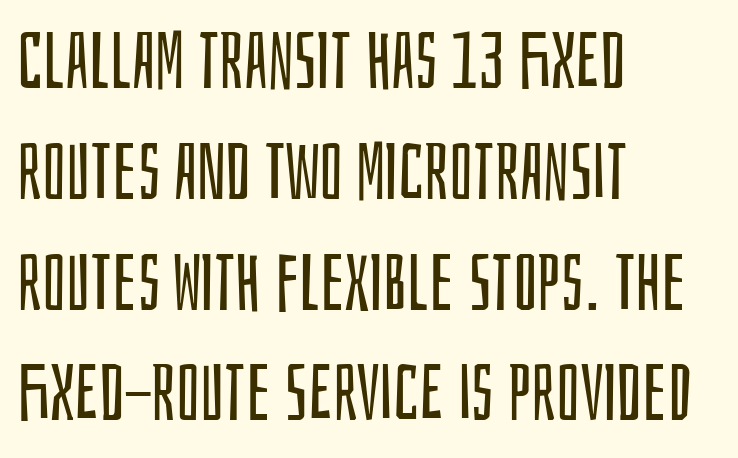
Q: Is the text bold? A: No.
Q: Is the text italic (slanted)? A: No, it is upright.
Q: Is the typeface a serif or a sans-serif typeface? A: Sans-serif.
Q: Is the text underlined? A: No.
Q: How is the paragraph aligned? A: Left-aligned.
Q: Is the spacing between letters normal or unusually wide? A: Normal.
Q: Is the spacing between lines tight, normal or loose? A: Normal.
Q: Width (condensed, normal, or wide)? A: Condensed.
Q: Stroke contrast? A: Low.
Q: x-height? A: Large.
Q: Monospaced? A: No.
